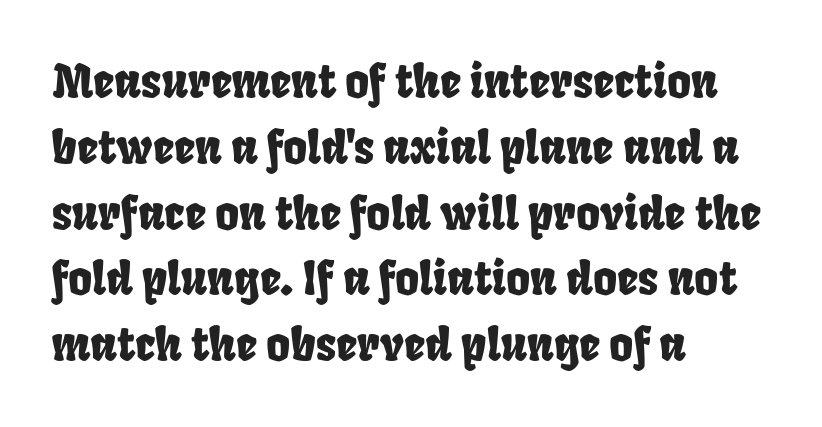
The type is set solid horizontally, with unmodified tracking. Typographically, this falls in the sans-serif category. Baseline-to-baseline distance is the conventional proportion of letter height. These lines stack with their left ends in a neat column. Each letter keeps its own natural width here, so spacing adapts to shape.
